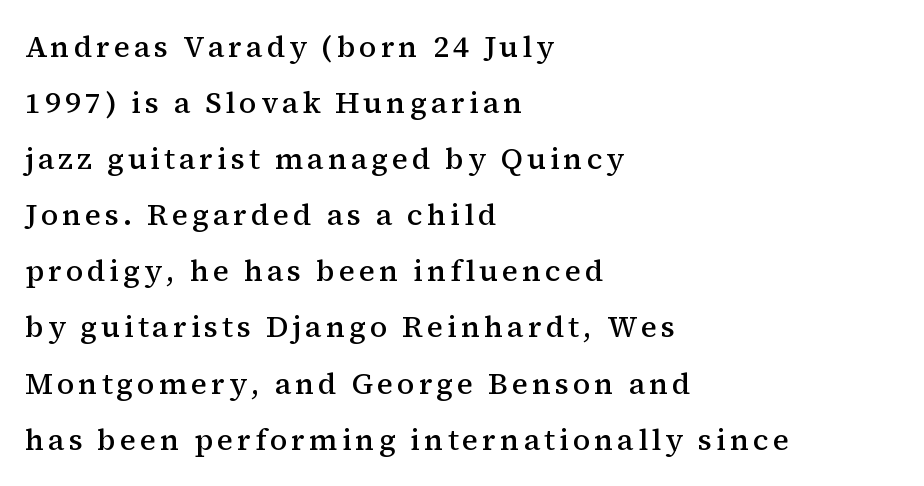
Q: Is the text bold? A: Semi-bold.
Q: Is the text italic (slanted)? A: No, it is upright.
Q: Is the typeface a serif or a sans-serif typeface? A: Serif.
Q: Is the text underlined? A: No.
Q: How is the paragraph aligned? A: Left-aligned.
Q: Width (condensed, normal, or wide)? A: Normal.
Q: Stroke contrast? A: Medium.
Q: x-height? A: Medium.
Q: Monospaced? A: No.
